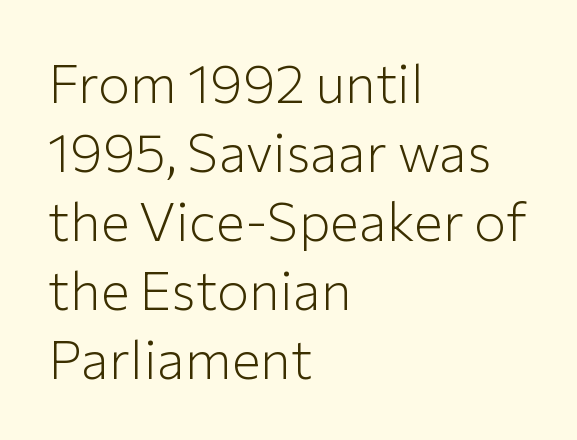
The image shows 54 px light sans-serif type, upright; set left-aligned, normal line spacing (1.28x), normal letter spacing, not underlined; low stroke contrast and a medium x-height.
